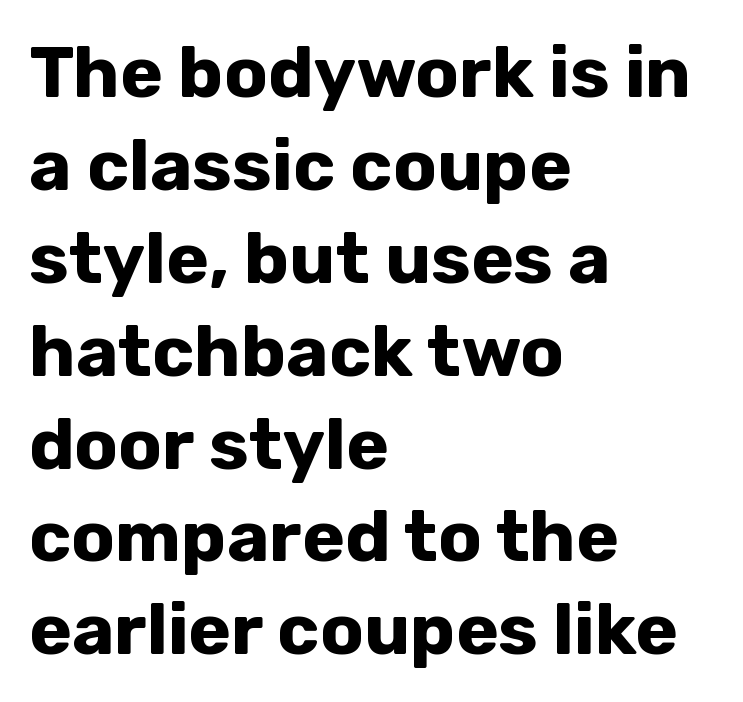
Q: Is the text bold? A: Yes.
Q: Is the text italic (slanted)? A: No, it is upright.
Q: Is the typeface a serif or a sans-serif typeface? A: Sans-serif.
Q: Is the text underlined? A: No.
Q: How is the paragraph aligned? A: Left-aligned.
Q: Is the spacing between letters normal or unusually wide? A: Normal.
Q: Is the spacing between lines tight, normal or loose? A: Normal.
Q: Width (condensed, normal, or wide)? A: Normal.
Q: Stroke contrast? A: Low.
Q: x-height? A: Medium.
Q: Monospaced? A: No.
